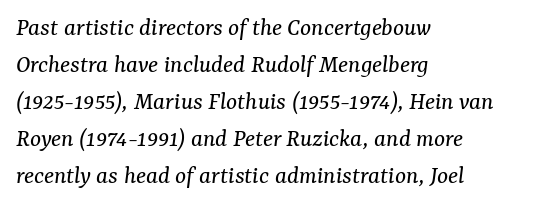
Horizontal alignment here is leftward, the default for most running prose. The block of text has a typical density, with ordinary space between rows. Spacing between characters is what you'd get straight out of the box. This is not heavy type; no bold has been used.
